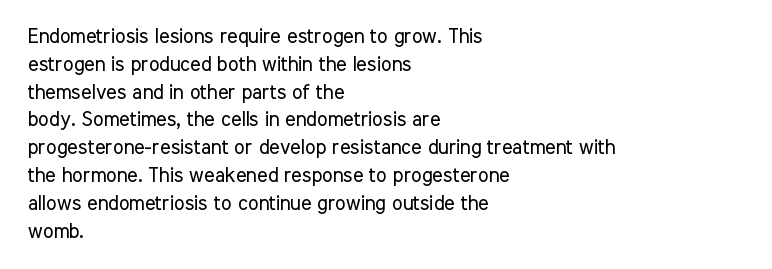
Q: Is the text bold? A: No.
Q: Is the text italic (slanted)? A: No, it is upright.
Q: Is the text underlined? A: No.
Q: How is the paragraph aligned? A: Left-aligned.
Q: Is the spacing between letters normal or unusually wide? A: Normal.
Q: Is the spacing between lines tight, normal or loose? A: Normal.
